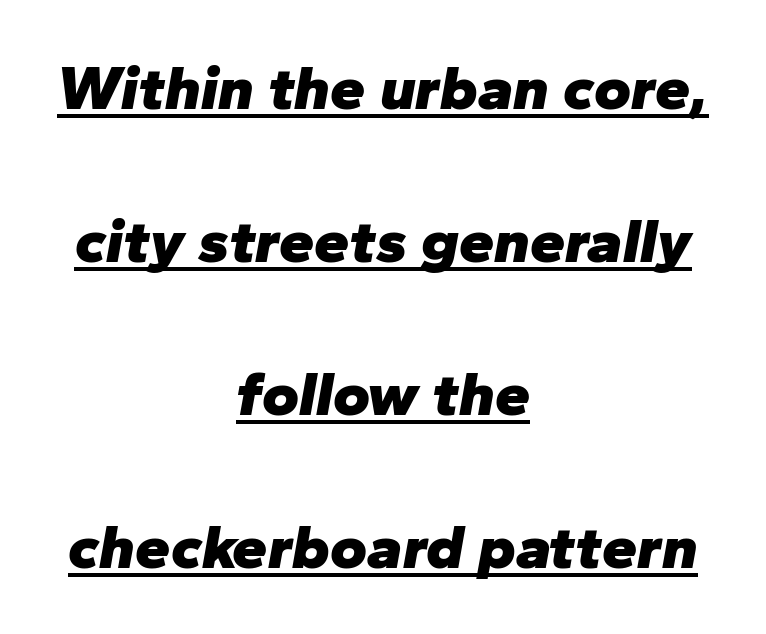
The image shows 63 px heavy type, italic (leaning right); set centered, loose line spacing (2.43x), normal letter spacing, underlined; low stroke contrast and a medium x-height.
